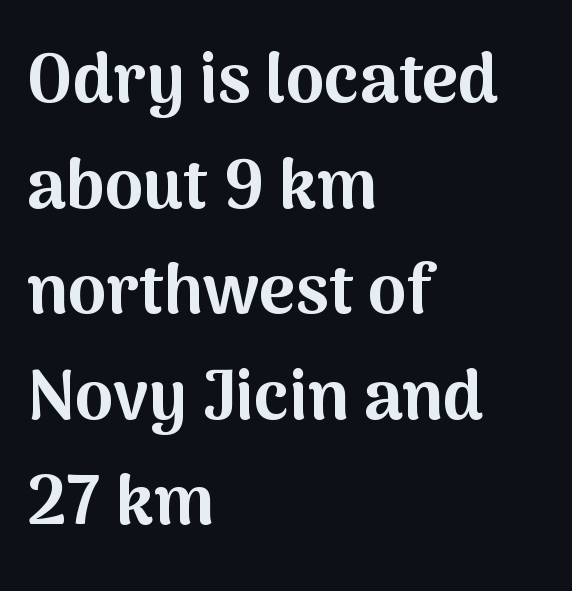
The glyphs in this specimen are sans serif. Do the letters lean? They stand straight. Short note: letters normally spaced. Think of a printed novel: that variable character pitch is what you see here. The text block is weighted toward the left margin, trailing off unevenly rightward. Heft: maximum for text — a bold.
